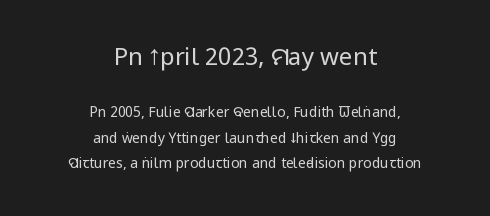
{"italic": "no", "bold": "no", "underline": "no", "align": "center", "line_spacing_ratio": 1.8, "letter_spacing": "normal", "letter_spacing_em": 0.0, "larger_block": "first", "size_ratio": 1.71, "glyph_px": 24}
